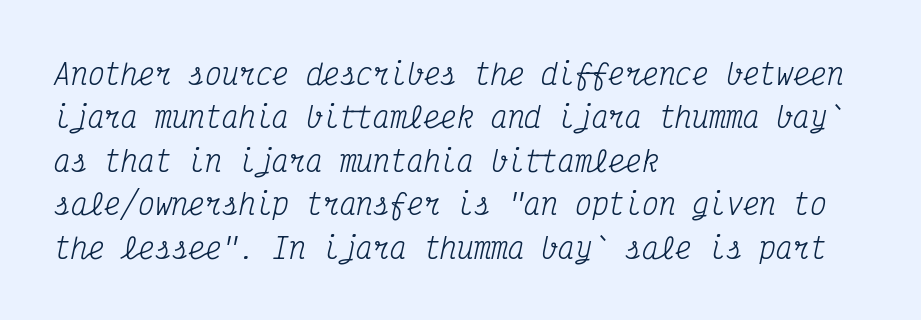
Q: Is the text bold? A: No.
Q: Is the text italic (slanted)? A: Yes, it leans right by about 12 degrees.
Q: Is the typeface a serif or a sans-serif typeface? A: Serif.
Q: Is the text underlined? A: No.
Q: How is the paragraph aligned? A: Left-aligned.
Q: Is the spacing between letters normal or unusually wide? A: Normal.
Q: Is the spacing between lines tight, normal or loose? A: Normal.
Q: Width (condensed, normal, or wide)? A: Condensed.
Q: Stroke contrast? A: Medium.
Q: x-height? A: Medium.
Q: Monospaced? A: Yes.
